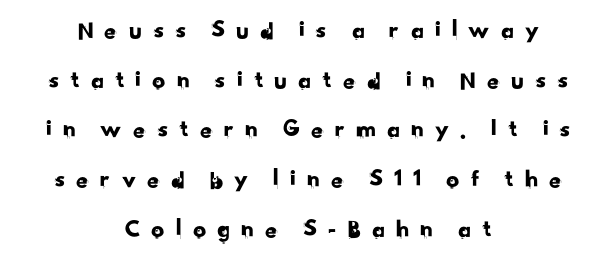
Type without underlining. The block of text is sparse from top to bottom, with ample space between rows. Substantial extra tracking has been applied to these lines. The text block is weighted toward neither margin, spreading evenly from the middle.
